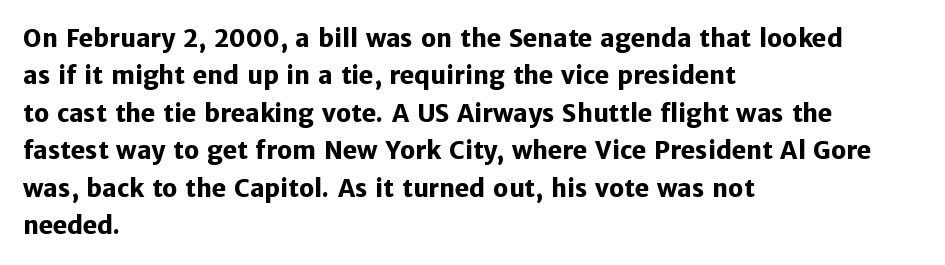
Q: Is the text bold? A: Yes.
Q: Is the text italic (slanted)? A: No, it is upright.
Q: Is the text underlined? A: No.
Q: How is the paragraph aligned? A: Left-aligned.
Q: Is the spacing between letters normal or unusually wide? A: Normal.
Q: Is the spacing between lines tight, normal or loose? A: Normal.
